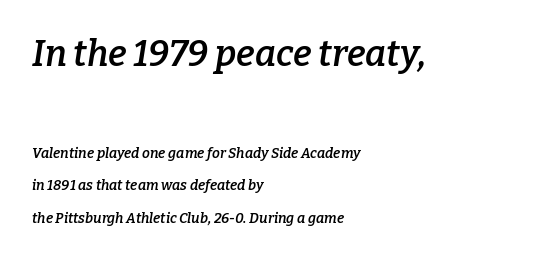
Q: Is the text bold? A: Semi-bold.
Q: Is the text italic (slanted)? A: Yes, it leans right by about 9 degrees.
Q: Is the typeface a serif or a sans-serif typeface? A: Serif.
Q: Is the text underlined? A: No.
Q: How is the paragraph aligned? A: Left-aligned.
Q: Is the spacing between letters normal or unusually wide? A: Normal.
Q: Is the spacing between lines tight, normal or loose? A: Loose.
Q: Which block of text is set in a larger size, the first (top) or the second (bottom)? A: The first (top) one.
Q: Width (condensed, normal, or wide)? A: Normal.
Q: Stroke contrast? A: Low.
Q: x-height? A: Medium.
Q: Monospaced? A: No.
